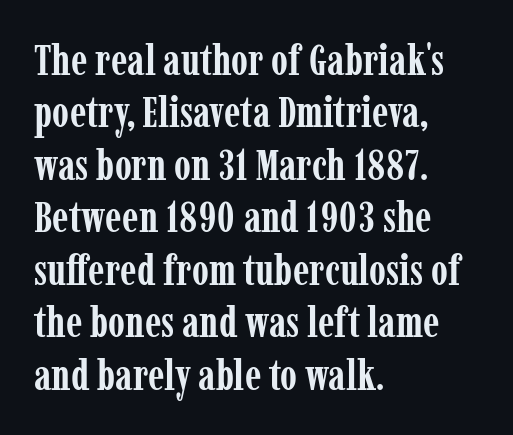
The image shows 43 px semibold, condensed serif type, upright; set left-aligned, line spacing 1.22x, normal letter spacing, not underlined; low stroke contrast and a medium x-height.
